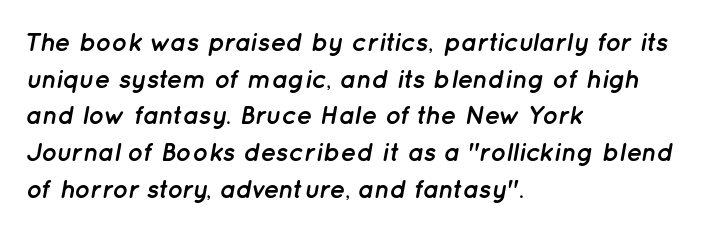
The image shows 26 px bold type, italic (leaning right); set left-aligned, normal line spacing (1.41x), normal letter spacing, not underlined.
